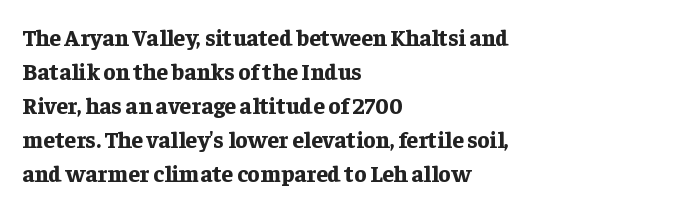
The strip under each line holds only bare page. How are the letters spaced? Ordinarily, with no added tracking. Line spacing here is normal. This rendering uses left alignment, leaving the right contour irregular. When letters stand straight like this, we call the style roman or upright. The rendering uses a bold face; every stroke is thick and dark.
